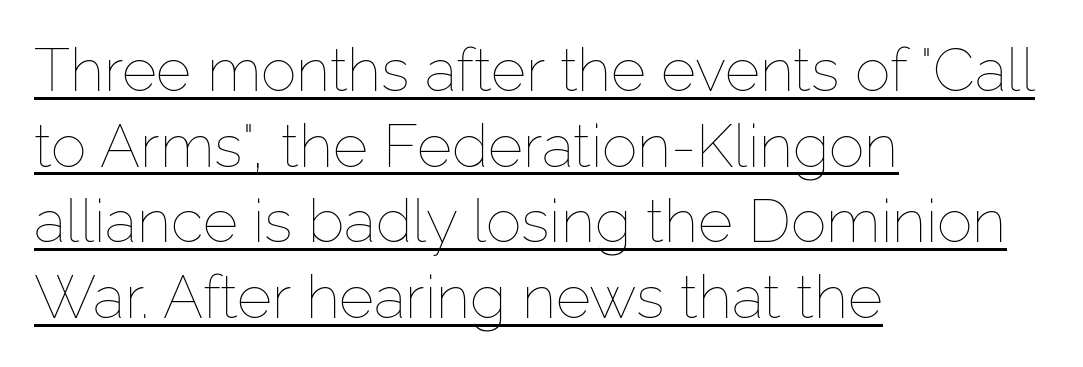
Q: Is the text bold? A: No.
Q: Is the text italic (slanted)? A: No, it is upright.
Q: Is the text underlined? A: Yes.
Q: How is the paragraph aligned? A: Left-aligned.
Q: Is the spacing between letters normal or unusually wide? A: Normal.
Q: Is the spacing between lines tight, normal or loose? A: Normal.
Q: Width (condensed, normal, or wide)? A: Normal.
Q: Stroke contrast? A: Low.
Q: x-height? A: Medium.
Q: Monospaced? A: No.
